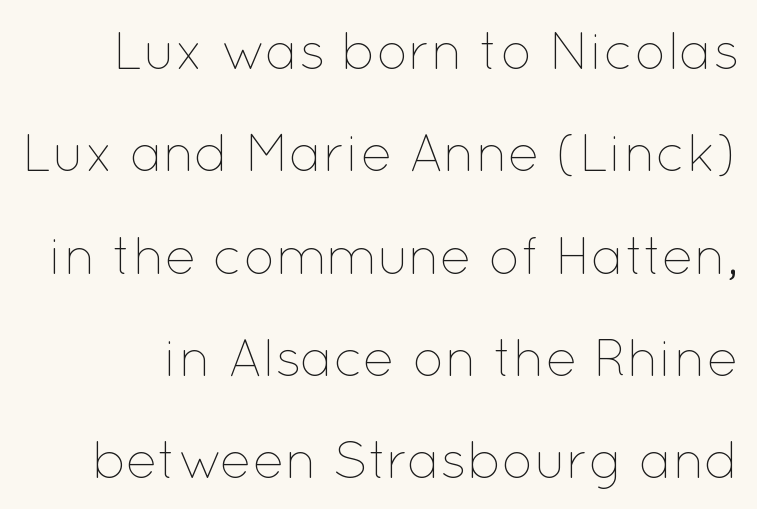
Q: Is the text bold? A: No.
Q: Is the text italic (slanted)? A: No, it is upright.
Q: Is the text underlined? A: No.
Q: Is the spacing between letters normal or unusually wide? A: Normal.
Q: Is the spacing between lines tight, normal or loose? A: Loose.
Q: Width (condensed, normal, or wide)? A: Normal.
Q: Stroke contrast? A: Low.
Q: x-height? A: Medium.
Q: Monospaced? A: No.
